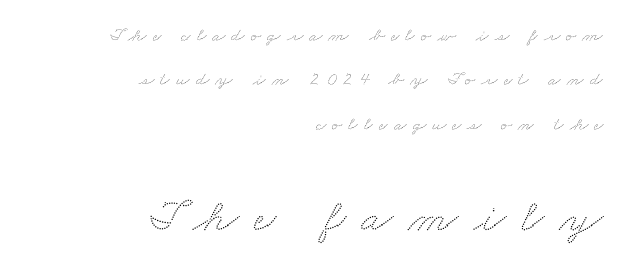
The image shows 47 px wide type; set right-aligned, loose line spacing (2.34x), unusually wide letter spacing (+0.32 em), not underlined; the second (bottom) block is 2.47x larger; low stroke contrast and a small x-height.
